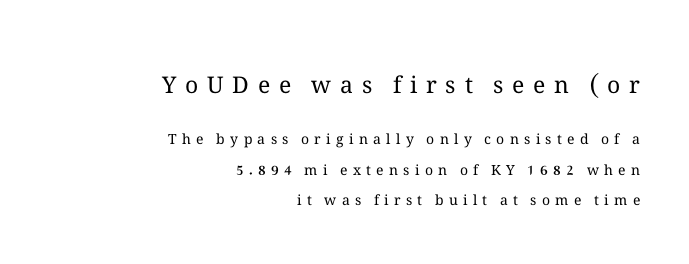
A bare baseline throughout the passage. The characters are drawn with everyday or finer stroke widths. The text block is weighted toward the right margin, trailing off unevenly leftward. Two sizes are in play, and the larger belongs to the first block. Glyph-to-glyph distance is far greater than everyday printed text. Does the lettering tilt? It doesn't — this is upright.
